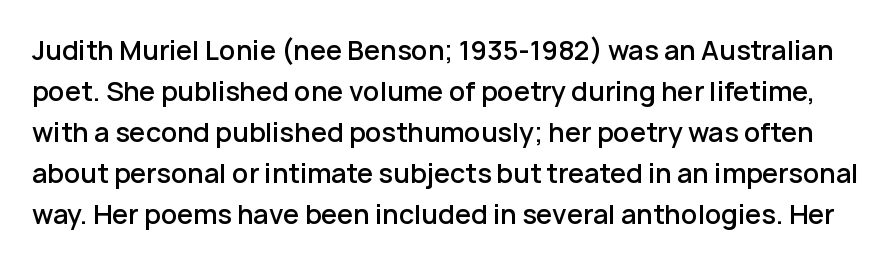
The image shows 26 px text type, upright; set normal line spacing (1.58x), normal letter spacing, not underlined.
